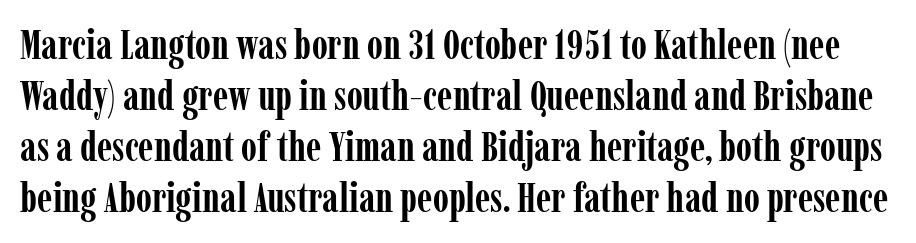
The image shows 41 px semibold, condensed serif type, upright; set line spacing 1.24x, normal letter spacing, not underlined; low stroke contrast and a medium x-height.
